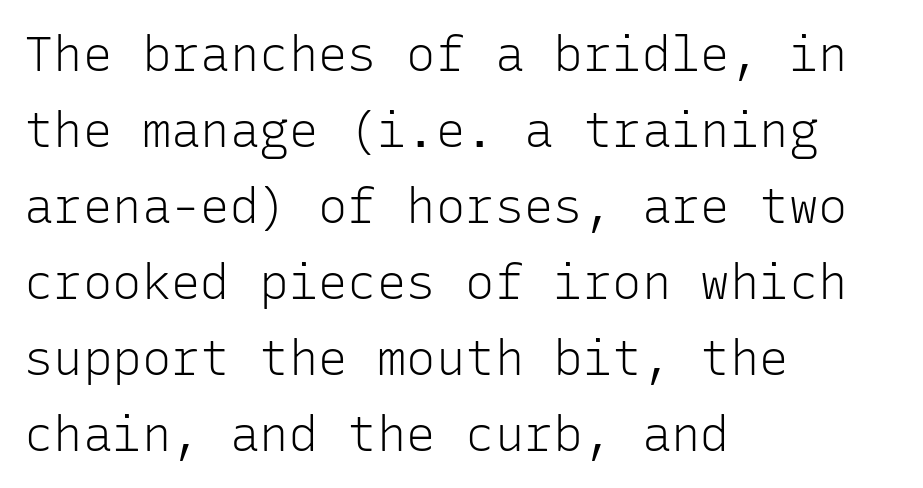
{"serif": "no", "italic": "no", "bold": "no", "weight": "light", "width": "normal", "stroke_contrast": "low", "x_height": "medium", "monospaced": "yes", "underline": "no", "align": "left", "line_spacing": "normal", "line_spacing_ratio": 1.55, "letter_spacing": "normal", "letter_spacing_em": 0.0, "glyph_px": 49}
